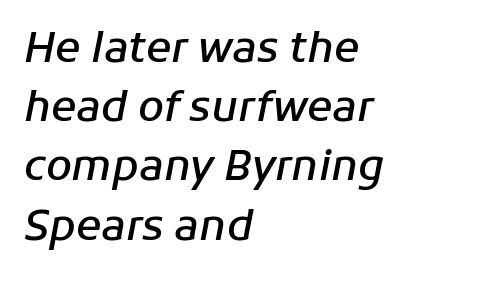
The image shows 42 px semibold type, italic (leaning right); set left-aligned, normal line spacing (1.41x), normal letter spacing, not underlined; low stroke contrast and a medium x-height.
